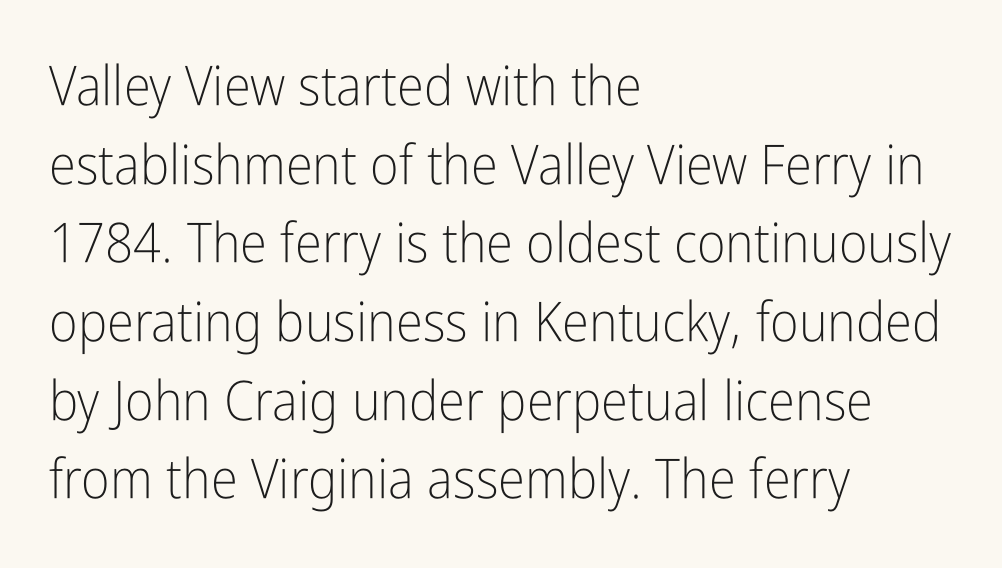
These lines are rendered in a variable-pitch font. Does the copy run flush right? No — it runs flush left. Nope, not italic — everything's standing straight. The rendering shows plain stroke endings on the letterforms — a sans-serif design. Honestly, there is no underline to notice here at all. The strokes carry an ordinary text weight at most.
